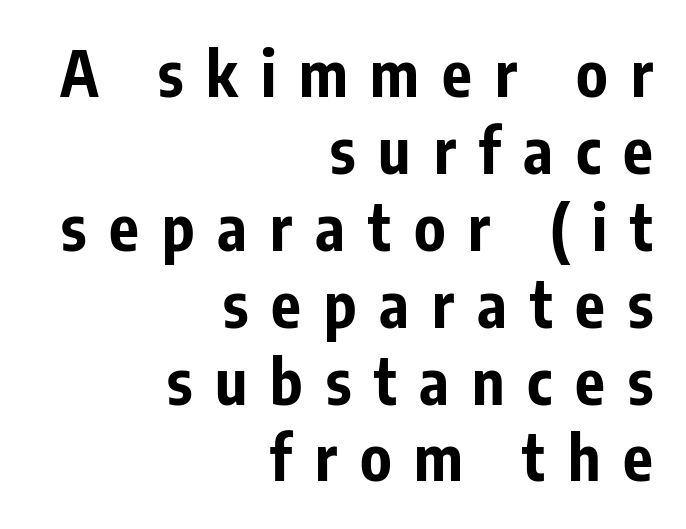
{"serif": "no", "italic": "no", "bold": "yes", "weight": "bold", "width": "condensed", "stroke_contrast": "low", "x_height": "medium", "monospaced": "no", "underline": "no", "align": "right", "line_spacing_ratio": 1.24, "letter_spacing": "wide", "letter_spacing_em": 0.37, "glyph_px": 62}
